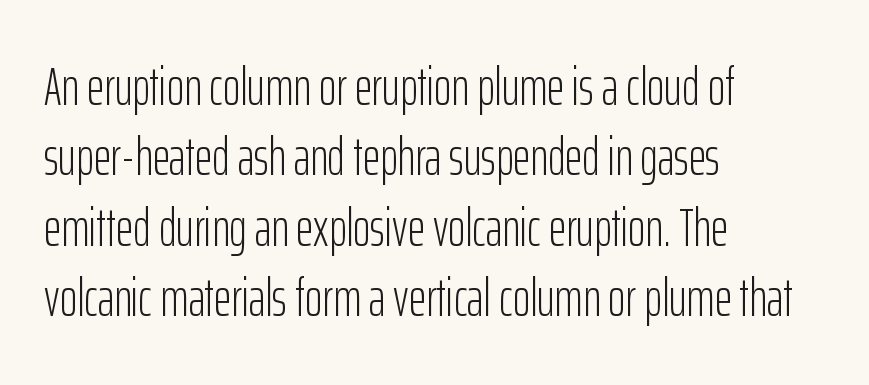
Q: Is the text bold? A: No.
Q: Is the text italic (slanted)? A: No, it is upright.
Q: Is the typeface a serif or a sans-serif typeface? A: Sans-serif.
Q: Is the text underlined? A: No.
Q: How is the paragraph aligned? A: Left-aligned.
Q: Is the spacing between letters normal or unusually wide? A: Normal.
Q: Is the spacing between lines tight, normal or loose? A: Normal.
Q: Width (condensed, normal, or wide)? A: Condensed.
Q: Stroke contrast? A: Low.
Q: x-height? A: Medium.
Q: Monospaced? A: No.
